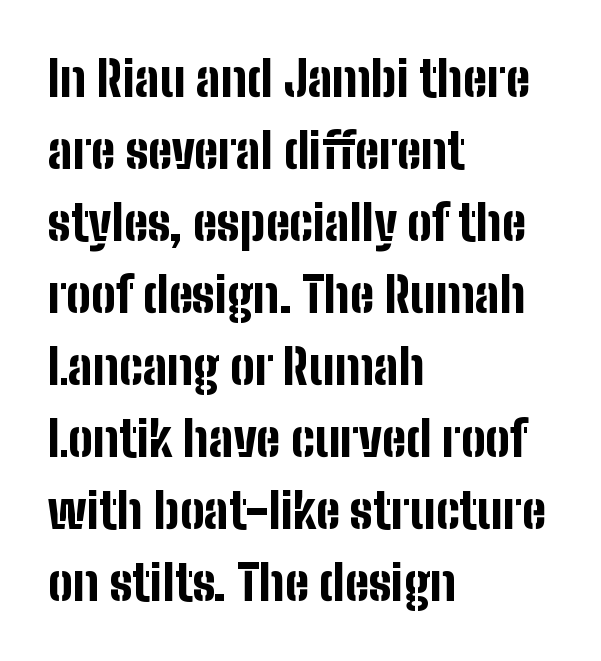
{"serif": "no", "italic": "no", "bold": "yes", "weight": "bold", "width": "condensed", "stroke_contrast": "low", "x_height": "medium", "monospaced": "no", "underline": "no", "align": "left", "line_spacing": "normal", "line_spacing_ratio": 1.47, "letter_spacing": "normal", "letter_spacing_em": 0.0, "glyph_px": 49}
